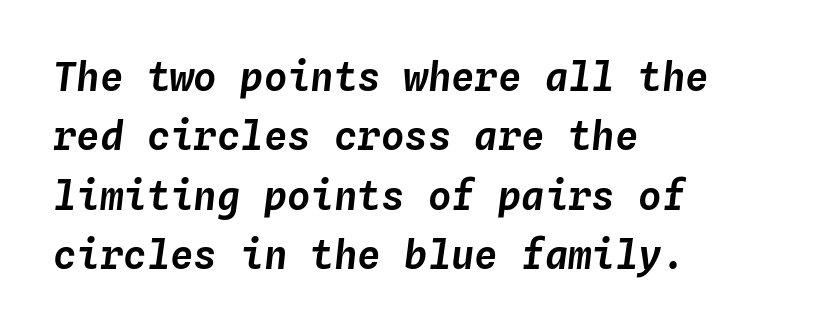
Q: Is the text italic (slanted)? A: Yes, it leans right by about 4 degrees.
Q: Is the text underlined? A: No.
Q: How is the paragraph aligned? A: Left-aligned.
Q: Is the spacing between letters normal or unusually wide? A: Normal.
Q: Is the spacing between lines tight, normal or loose? A: Normal.
Q: Width (condensed, normal, or wide)? A: Normal.
Q: Stroke contrast? A: Low.
Q: x-height? A: Medium.
Q: Monospaced? A: Yes.
